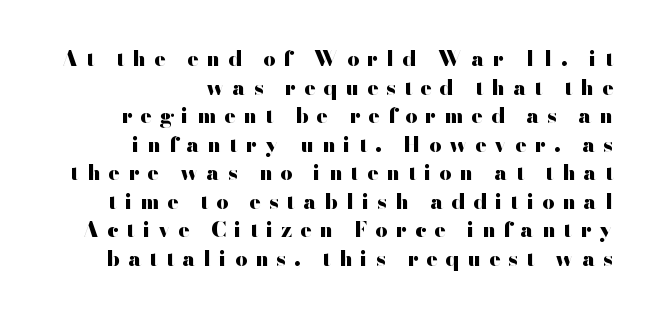
Underline: absent. Italic? Not at all — the glyphs are vertical. Chunky letters — that's bold for sure. The horizontal fit of the characters is loose and conspicuously gappy.
